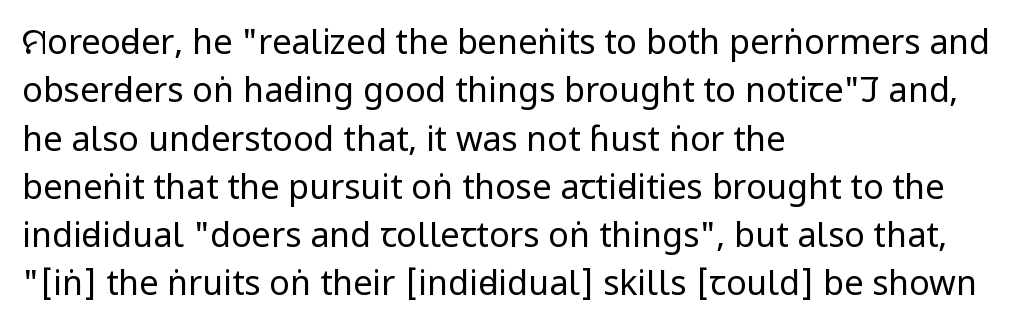
Q: Is the text bold? A: No.
Q: Is the text italic (slanted)? A: No, it is upright.
Q: Is the typeface a serif or a sans-serif typeface? A: Sans-serif.
Q: Is the text underlined? A: No.
Q: How is the paragraph aligned? A: Left-aligned.
Q: Is the spacing between letters normal or unusually wide? A: Normal.
Q: Is the spacing between lines tight, normal or loose? A: Normal.
Q: Width (condensed, normal, or wide)? A: Condensed.
Q: Stroke contrast? A: Low.
